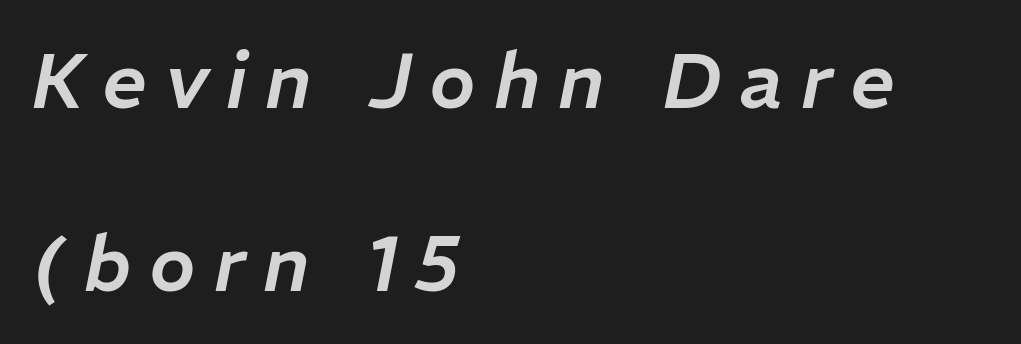
This sample has the flowing, uneven cadence of proportional lettering. Is the block centered? No — it sits flush against the left margin. The leading is generous, giving the passage an open texture. The lettering tilts uniformly, giving the passage an italic look.
